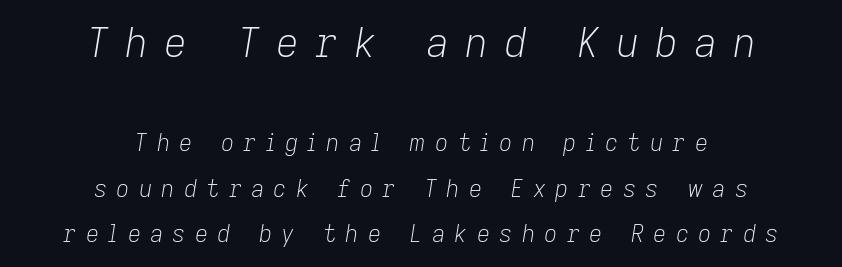
The image shows 40 px light type, italic (leaning right); set centered, loose line spacing (1.98x), unusually wide letter spacing (+0.4 em), not underlined; the first (top) block is 1.74x larger; low stroke contrast and a medium x-height.
